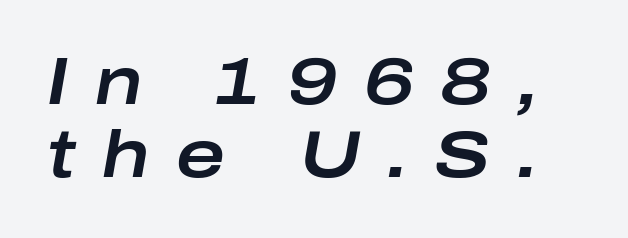
{"italic": "yes", "lean": "right", "slant_degrees": 10, "width": "wide", "stroke_contrast": "low", "x_height": "medium", "monospaced": "no", "underline": "no", "line_spacing": "tight", "line_spacing_ratio": 1.11, "letter_spacing": "wide", "letter_spacing_em": 0.4, "glyph_px": 66}
